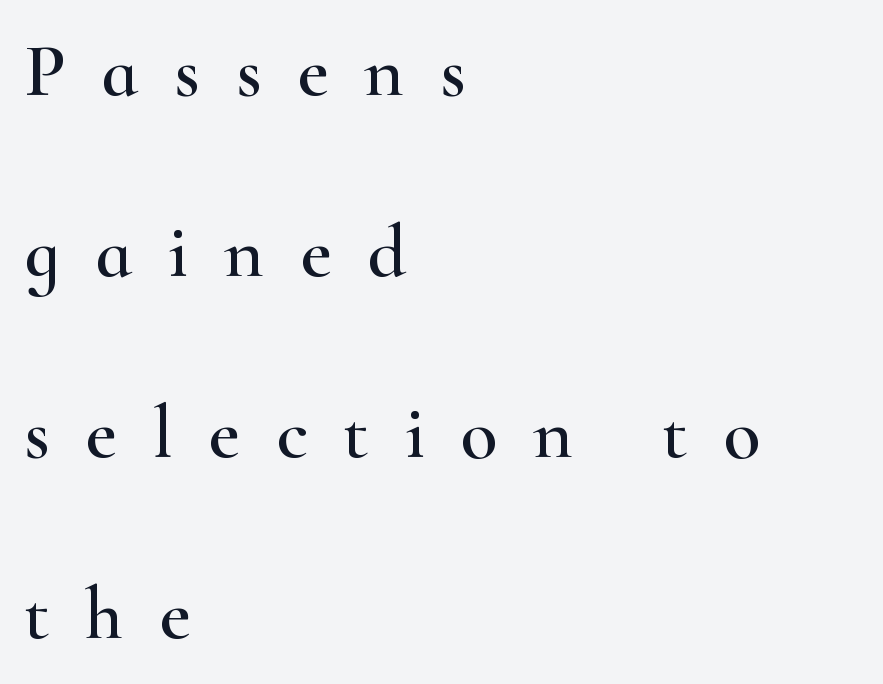
The image shows 76 px wide serif type, upright; set left-aligned, loose line spacing (2.38x), unusually wide letter spacing (+0.47 em), not underlined; high stroke contrast and a small x-height.
